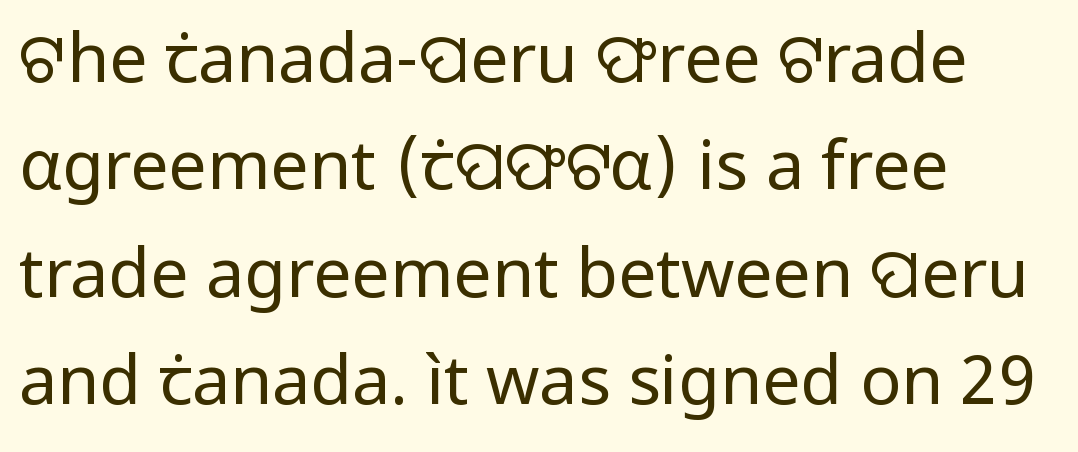
The image shows 68 px regular-weight sans-serif type, upright; set left-aligned, normal line spacing (1.58x), normal letter spacing, not underlined; low stroke contrast and a medium x-height.
